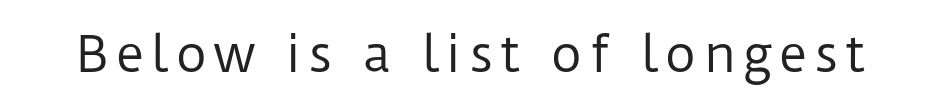
{"serif": "no", "italic": "no", "bold": "no", "weight": "regular", "width": "normal", "stroke_contrast": "low", "x_height": "medium", "monospaced": "no", "underline": "no", "glyph_px": 49}
